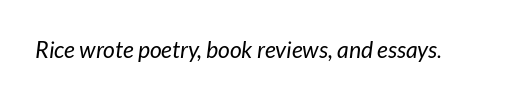
The image shows 23 px text type, italic (leaning right); set normal letter spacing, not underlined.
